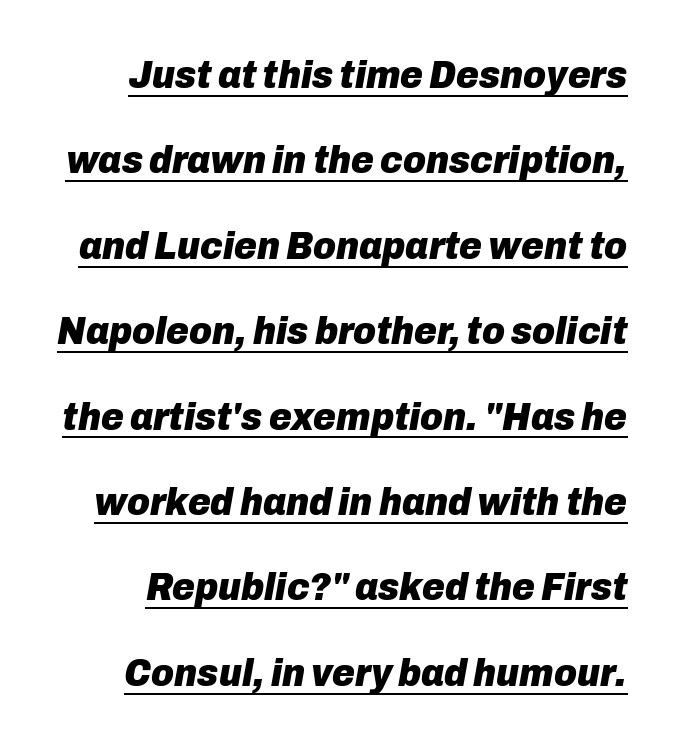
If you measured baseline to baseline, you'd find a long distance. The specimen reads as italic at a glance. Does the weight exceed regular? Yes, all the way to bold. These lines are rendered in a variable-pitch font.
